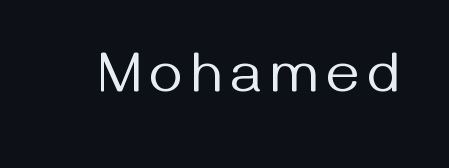
The image shows 57 px regular-weight sans-serif type, upright; set not underlined; medium stroke contrast and a medium x-height.
